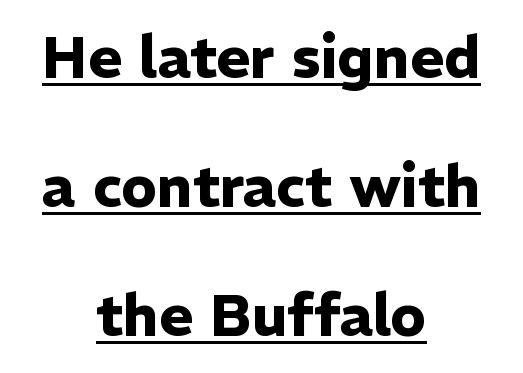
{"serif": "no", "italic": "no", "bold": "yes", "weight": "heavy", "width": "normal", "stroke_contrast": "low", "x_height": "medium", "monospaced": "no", "underline": "yes", "align": "center", "line_spacing": "loose", "line_spacing_ratio": 2.22, "letter_spacing": "normal", "letter_spacing_em": 0.0, "glyph_px": 58}
